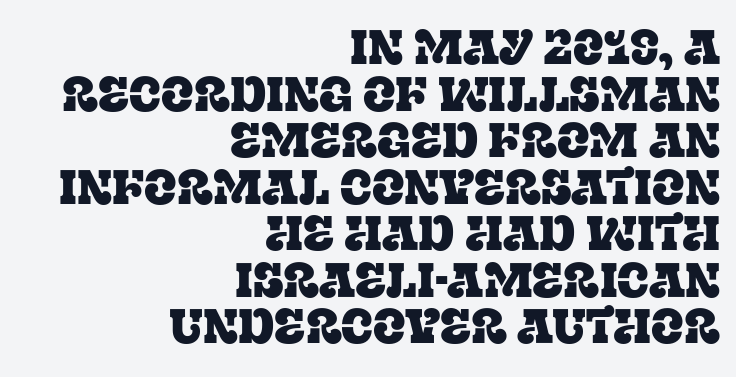
The image shows 48 px serif type, upright; set right-aligned, tight line spacing (0.97x), normal letter spacing, not underlined; low stroke contrast and a large x-height.
